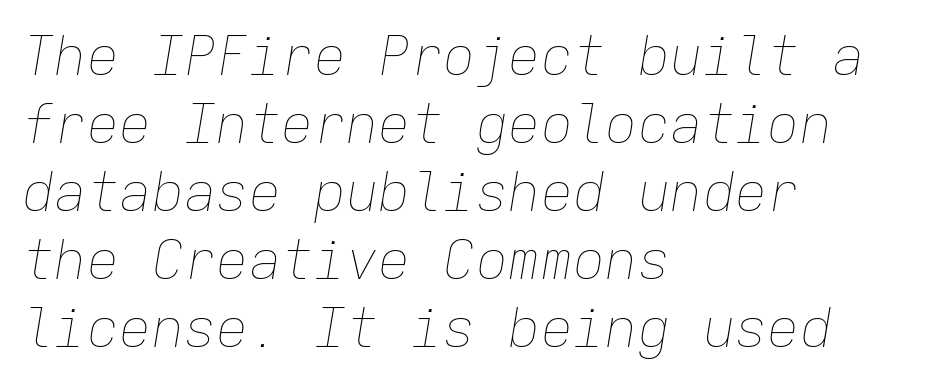
{"italic": "yes", "lean": "right", "slant_degrees": 9, "bold": "no", "weight": "thin", "width": "normal", "stroke_contrast": "low", "x_height": "medium", "monospaced": "yes", "underline": "no", "align": "left", "line_spacing": "normal", "line_spacing_ratio": 1.26, "letter_spacing": "normal", "letter_spacing_em": 0.0, "glyph_px": 54}
